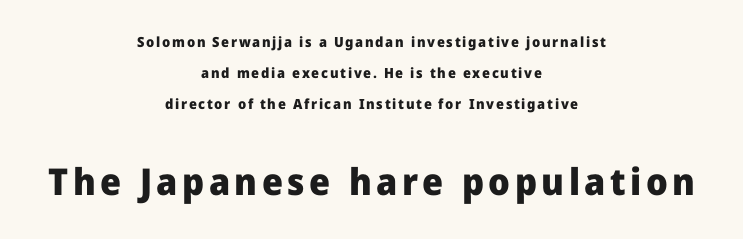
Nothing sits at the stroke ends, so this counts as sans-serif. Unmarked baselines from the first word to the last. Think of a printed novel: that variable character pitch is what you see here. The strokes are fattened all the way to bold.
